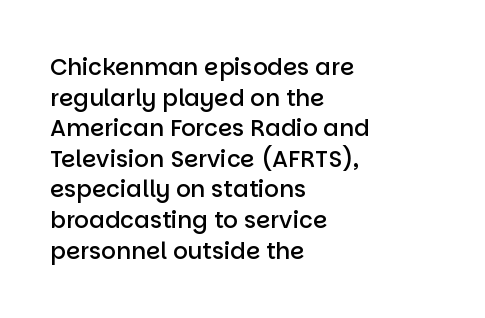
The image shows 23 px text type, upright; set left-aligned, normal line spacing (1.33x), normal letter spacing, not underlined.
